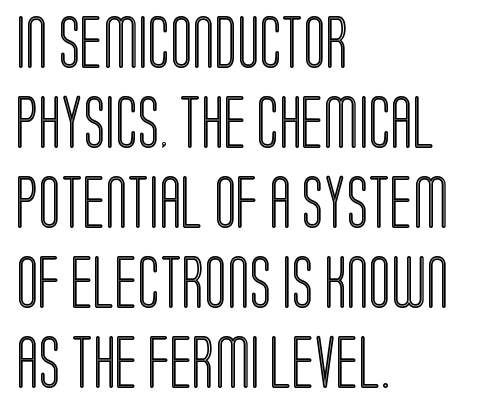
Q: Is the text italic (slanted)? A: No, it is upright.
Q: Is the text underlined? A: No.
Q: How is the paragraph aligned? A: Left-aligned.
Q: Is the spacing between letters normal or unusually wide? A: Normal.
Q: Is the spacing between lines tight, normal or loose? A: Normal.
Q: Width (condensed, normal, or wide)? A: Condensed.
Q: x-height? A: Large.
Q: Monospaced? A: No.
